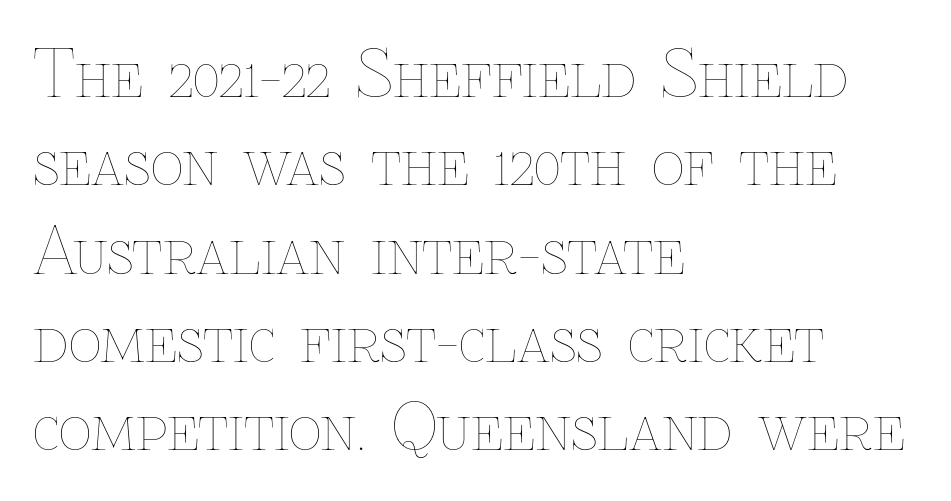
The image shows 64 px thin type, upright; set left-aligned, normal line spacing (1.38x), normal letter spacing, not underlined; low stroke contrast and a medium x-height.
